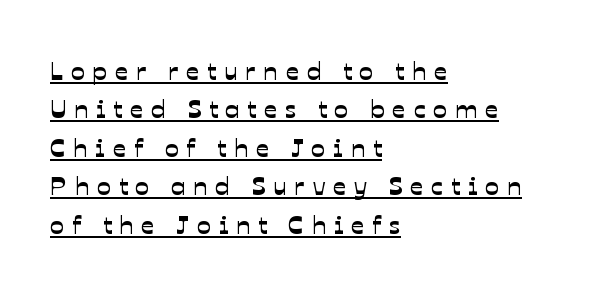
{"underline": "yes", "align": "left", "line_spacing": "normal", "line_spacing_ratio": 1.48, "letter_spacing": "wide", "letter_spacing_em": 0.3, "glyph_px": 26}
